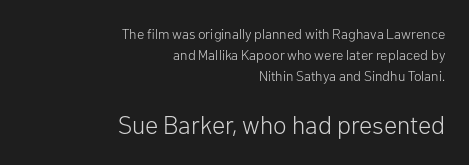
The passage shown is not underscored anywhere. Does the bottom block carry the larger type? Yes, it does. The rendering anchors every line to the right-hand side. What stands out about the letter spacing? Nothing — it is the standard amount. A normal amount of white space separates one row of letters from the next.
